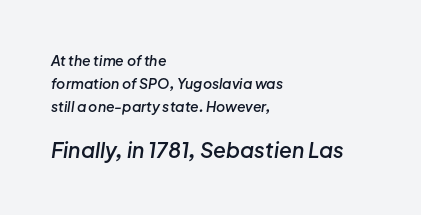
The image shows 21 px text type, italic (leaning right); set left-aligned, normal line spacing (1.63x), normal letter spacing, not underlined; the second (bottom) block is 1.5x larger.
